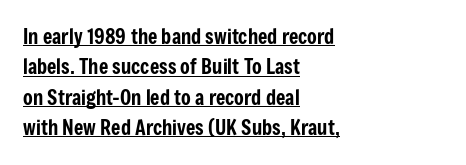
Q: Is the text italic (slanted)? A: No, it is upright.
Q: Is the text underlined? A: Yes.
Q: How is the paragraph aligned? A: Left-aligned.
Q: Is the spacing between letters normal or unusually wide? A: Normal.
Q: Is the spacing between lines tight, normal or loose? A: Normal.
